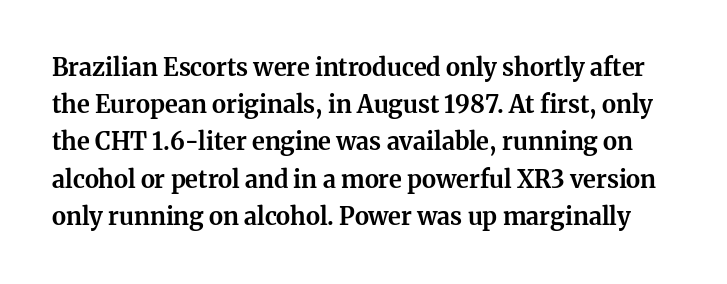
{"italic": "no", "bold": "yes", "underline": "no", "line_spacing": "normal", "line_spacing_ratio": 1.55, "letter_spacing": "normal", "letter_spacing_em": 0.0, "glyph_px": 24}
